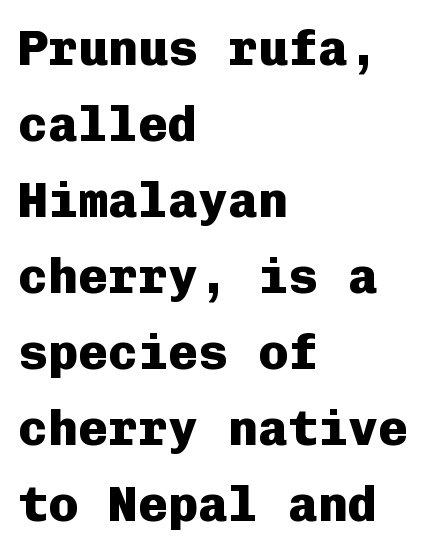
{"serif": "no", "italic": "no", "bold": "yes", "weight": "heavy", "width": "normal", "stroke_contrast": "low", "x_height": "medium", "monospaced": "yes", "underline": "no", "align": "left", "line_spacing": "normal", "line_spacing_ratio": 1.52, "letter_spacing": "normal", "letter_spacing_em": 0.0, "glyph_px": 50}
